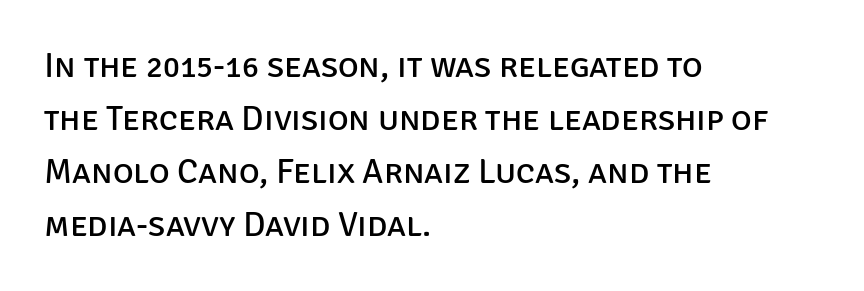
This sample uses an upright cut, with every glyph sitting square on the baseline. The paragraph shown leans on its left margin. The passage shown has conventional tracking throughout. This sample has the flowing, uneven cadence of proportional lettering. Descenders are the only things crossing below the line. Stroke mass is kept to a normal reading level or below.
